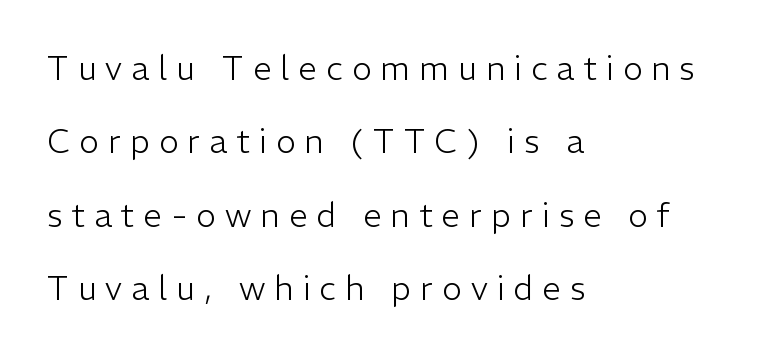
Q: Is the text bold? A: No.
Q: Is the text italic (slanted)? A: No, it is upright.
Q: Is the typeface a serif or a sans-serif typeface? A: Sans-serif.
Q: Is the text underlined? A: No.
Q: How is the paragraph aligned? A: Left-aligned.
Q: Is the spacing between letters normal or unusually wide? A: Unusually wide.
Q: Is the spacing between lines tight, normal or loose? A: Loose.
Q: Width (condensed, normal, or wide)? A: Normal.
Q: Stroke contrast? A: Low.
Q: x-height? A: Medium.
Q: Monospaced? A: No.
